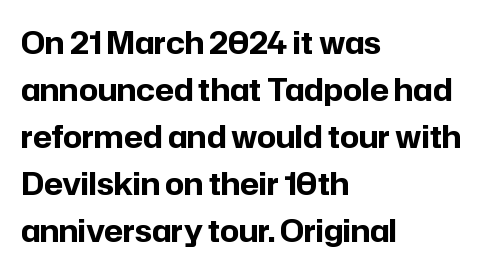
The image shows 30 px bold sans-serif type, upright; set left-aligned, normal line spacing (1.57x), normal letter spacing, not underlined; low stroke contrast and a medium x-height.
